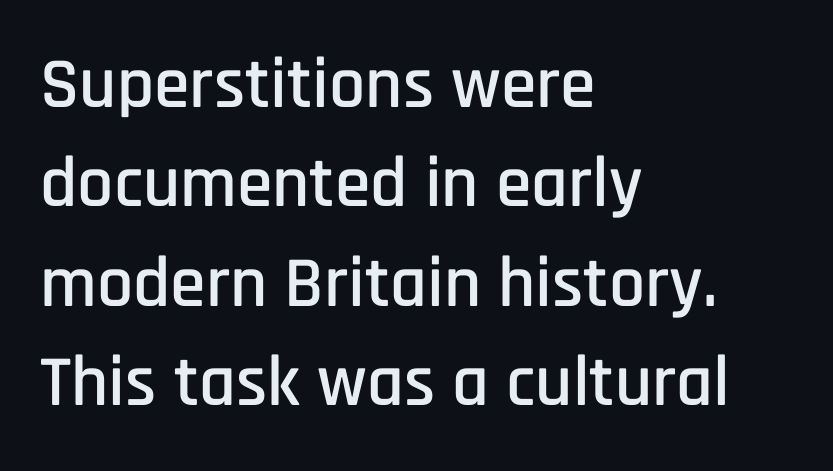
Q: Is the text italic (slanted)? A: No, it is upright.
Q: Is the typeface a serif or a sans-serif typeface? A: Sans-serif.
Q: Is the text underlined? A: No.
Q: How is the paragraph aligned? A: Left-aligned.
Q: Is the spacing between letters normal or unusually wide? A: Normal.
Q: Is the spacing between lines tight, normal or loose? A: Normal.
Q: Width (condensed, normal, or wide)? A: Condensed.
Q: Stroke contrast? A: Low.
Q: x-height? A: Large.
Q: Monospaced? A: No.
